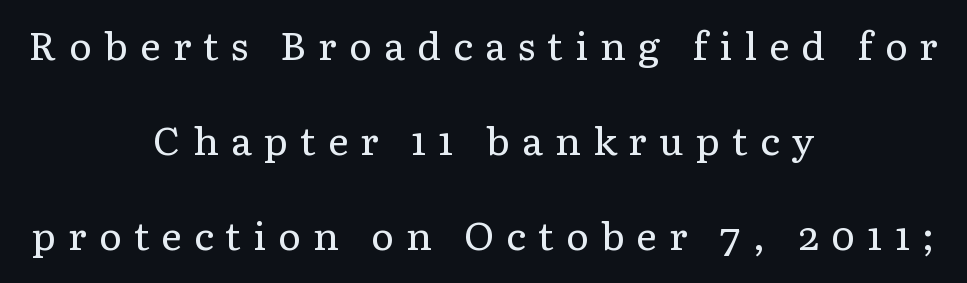
Q: Is the text bold? A: No.
Q: Is the text italic (slanted)? A: No, it is upright.
Q: Is the typeface a serif or a sans-serif typeface? A: Serif.
Q: Is the text underlined? A: No.
Q: How is the paragraph aligned? A: Centered.
Q: Is the spacing between letters normal or unusually wide? A: Unusually wide.
Q: Is the spacing between lines tight, normal or loose? A: Loose.
Q: Width (condensed, normal, or wide)? A: Normal.
Q: Stroke contrast? A: Low.
Q: x-height? A: Medium.
Q: Monospaced? A: No.
